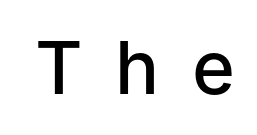
Q: Is the text bold? A: Semi-bold.
Q: Is the text italic (slanted)? A: No, it is upright.
Q: Is the typeface a serif or a sans-serif typeface? A: Sans-serif.
Q: Is the text underlined? A: No.
Q: Is the spacing between letters normal or unusually wide? A: Unusually wide.
Q: Width (condensed, normal, or wide)? A: Normal.
Q: Stroke contrast? A: Low.
Q: x-height? A: Medium.
Q: Monospaced? A: No.
